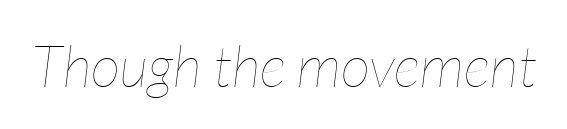
The image shows 58 px thin, condensed type, italic (leaning right); set normal letter spacing, not underlined; low stroke contrast and a medium x-height.
